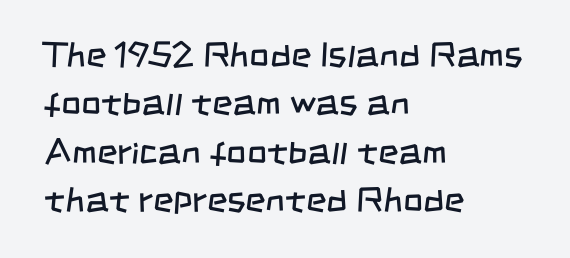
Underline: absent. Words appear dense and cohesive because spacing is normal. These lines are composed in type without serifs. What's the leading like? Ordinary, nothing unusual.
